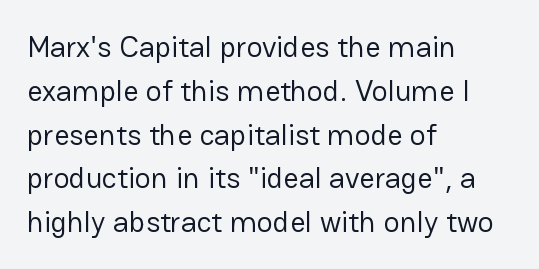
Q: Is the text bold? A: No.
Q: Is the text italic (slanted)? A: No, it is upright.
Q: Is the typeface a serif or a sans-serif typeface? A: Sans-serif.
Q: Is the text underlined? A: No.
Q: How is the paragraph aligned? A: Left-aligned.
Q: Is the spacing between letters normal or unusually wide? A: Normal.
Q: Is the spacing between lines tight, normal or loose? A: Normal.
Q: Width (condensed, normal, or wide)? A: Normal.
Q: Stroke contrast? A: Low.
Q: x-height? A: Medium.
Q: Monospaced? A: No.
